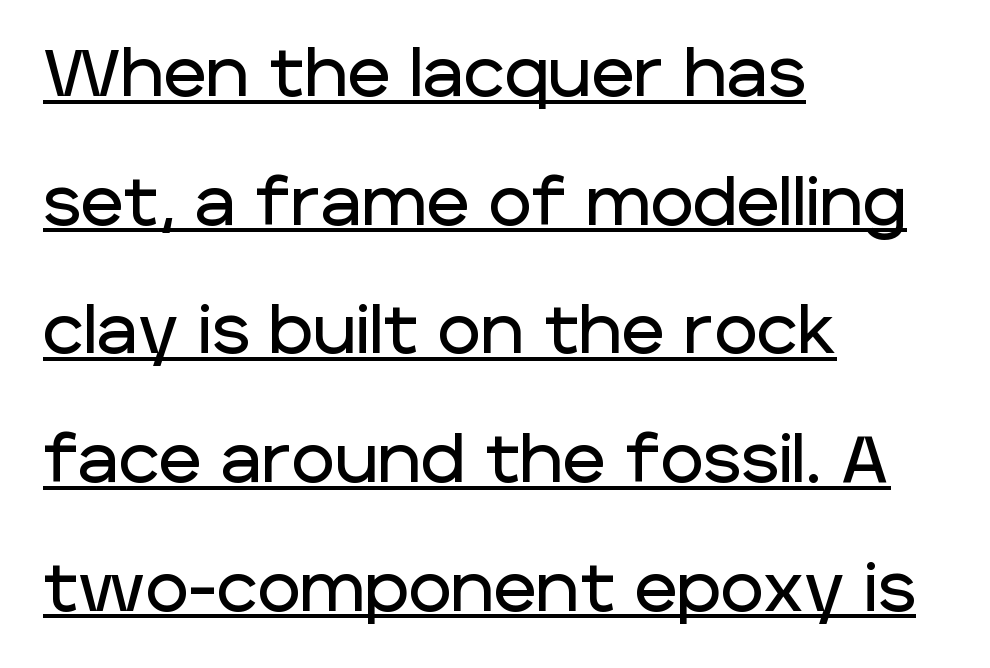
When letters stand straight like this, we call the style roman or upright. Spacing verdict: proportional, widths tailored to each character. Notice how the passage keeps a crisp vertical edge on the left only. Rows of type keep a wide berth in the vertical direction. Typographically, this falls in the sans-serif category. Between one letter and the next there's only the usual sliver of space.
